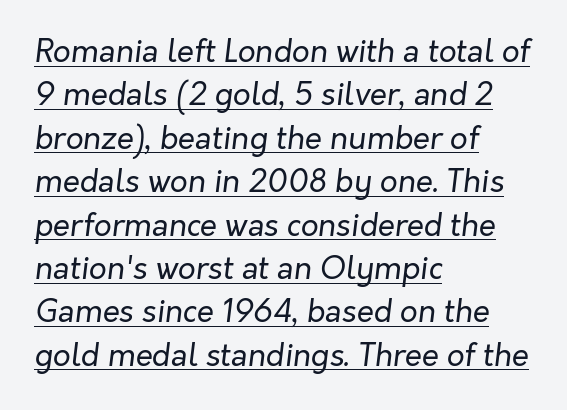
{"italic": "yes", "lean": "right", "slant_degrees": 7, "bold": "no", "weight": "regular", "width": "normal", "stroke_contrast": "low", "x_height": "medium", "monospaced": "no", "underline": "yes", "align": "left", "line_spacing": "normal", "line_spacing_ratio": 1.4, "letter_spacing": "normal", "letter_spacing_em": 0.0, "glyph_px": 31}
